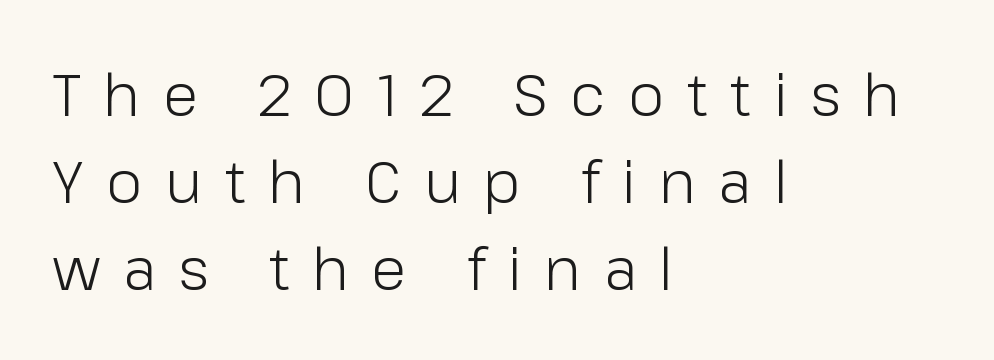
{"serif": "no", "italic": "no", "bold": "no", "weight": "light", "width": "normal", "stroke_contrast": "low", "x_height": "medium", "monospaced": "no", "underline": "no", "align": "left", "line_spacing": "normal", "line_spacing_ratio": 1.5, "letter_spacing": "wide", "letter_spacing_em": 0.39, "glyph_px": 58}
